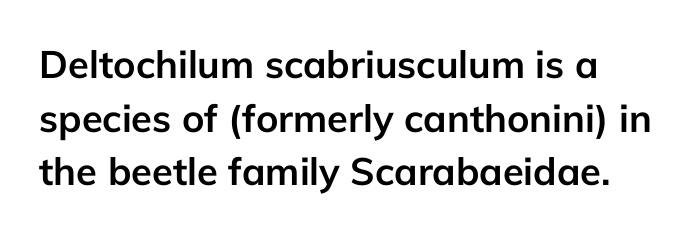
The image shows 38 px semibold sans-serif type, upright; set normal line spacing (1.41x), normal letter spacing, not underlined; low stroke contrast and a medium x-height.
